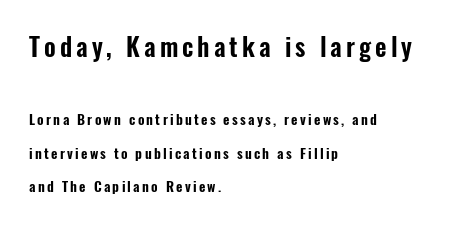
The image shows 25 px text type, upright; set left-aligned, loose line spacing (2.4x), not underlined; the first (top) block is 1.79x larger.
